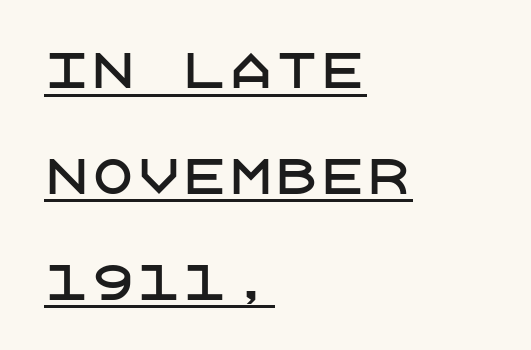
{"serif": "no", "italic": "no", "width": "normal", "stroke_contrast": "low", "x_height": "large", "underline": "yes", "align": "left", "line_spacing": "loose", "line_spacing_ratio": 2.3, "letter_spacing": "normal", "letter_spacing_em": 0.0, "glyph_px": 46}
